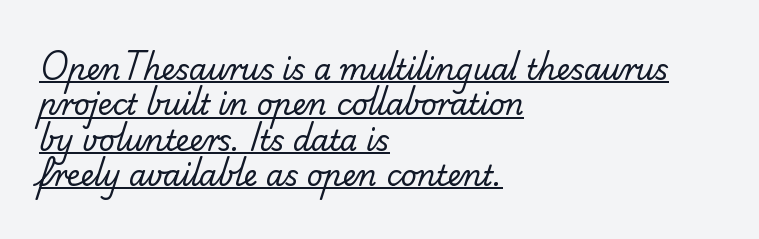
{"serif": "no", "bold": "no", "weight": "regular", "width": "normal", "stroke_contrast": "low", "x_height": "small", "monospaced": "no", "underline": "yes", "align": "left", "line_spacing": "normal", "line_spacing_ratio": 1.26, "letter_spacing": "normal", "letter_spacing_em": 0.0, "glyph_px": 28}
